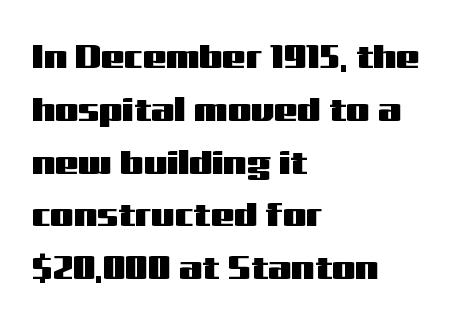
{"serif": "no", "italic": "no", "width": "wide", "stroke_contrast": "medium", "x_height": "medium", "monospaced": "no", "underline": "no", "align": "left", "line_spacing": "normal", "line_spacing_ratio": 1.6, "letter_spacing": "normal", "letter_spacing_em": 0.0, "glyph_px": 33}
